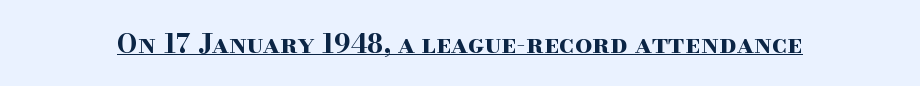
Q: Is the text bold? A: Yes.
Q: Is the text italic (slanted)? A: No, it is upright.
Q: Is the text underlined? A: Yes.
Q: Is the spacing between letters normal or unusually wide? A: Normal.
